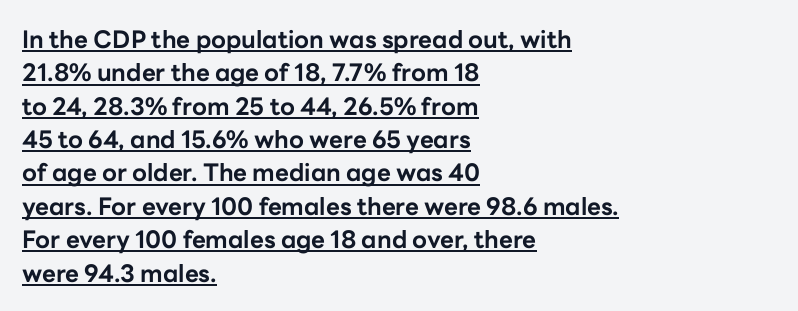
Q: Is the text bold? A: Yes.
Q: Is the text italic (slanted)? A: No, it is upright.
Q: Is the text underlined? A: Yes.
Q: How is the paragraph aligned? A: Left-aligned.
Q: Is the spacing between letters normal or unusually wide? A: Normal.
Q: Is the spacing between lines tight, normal or loose? A: Normal.
